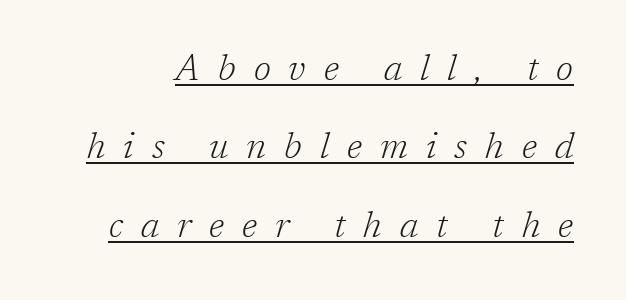
Note the varied advance widths — an 'i' is clearly narrower than an 'm'. Caption: lettering with a line underneath. Weight: in the light-to-regular range. Whoever set this chose breathing room over compactness in the vertical rhythm. Serifs: yes, visible at the terminals of the letterforms. In terms of posture, this sample is oblique.
